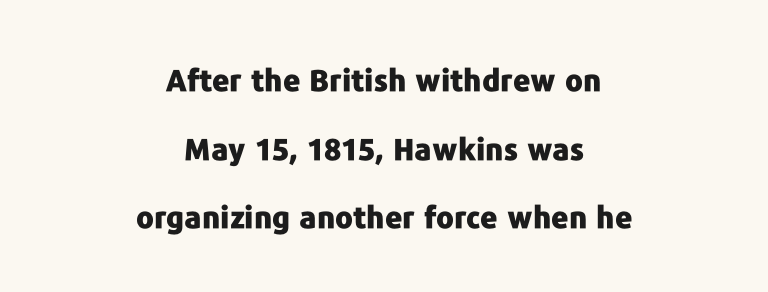
The image shows 30 px heavy sans-serif type, upright; set centered, loose line spacing (2.29x), normal letter spacing, not underlined; low stroke contrast and a medium x-height.
